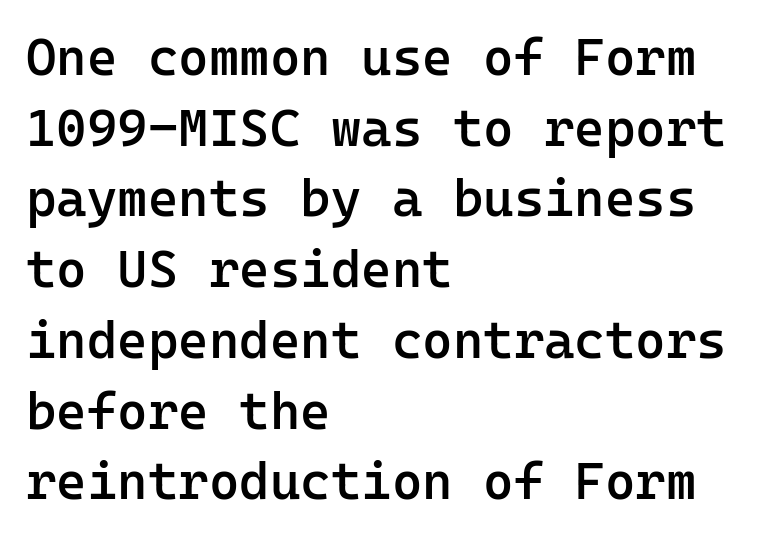
The image shows 52 px semibold sans-serif type, upright, monospaced; set left-aligned, normal line spacing (1.36x), normal letter spacing, not underlined; low stroke contrast and a medium x-height.
